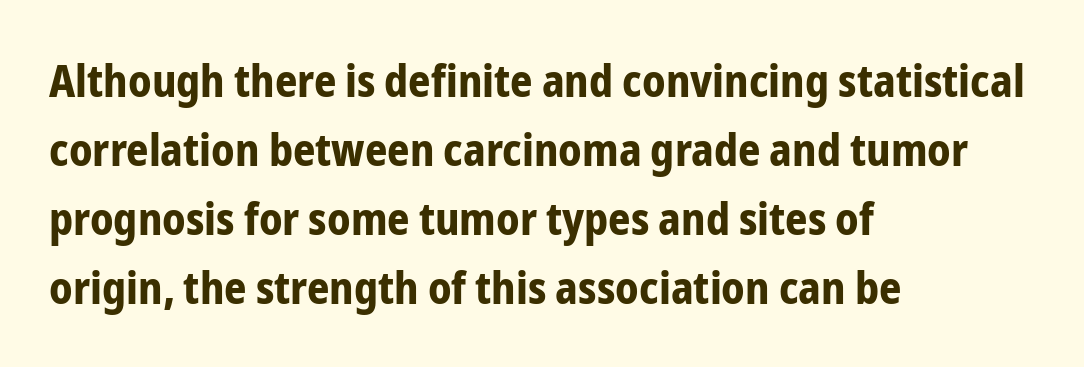
Q: Is the text bold? A: Yes.
Q: Is the text italic (slanted)? A: No, it is upright.
Q: Is the typeface a serif or a sans-serif typeface? A: Sans-serif.
Q: Is the text underlined? A: No.
Q: How is the paragraph aligned? A: Left-aligned.
Q: Is the spacing between letters normal or unusually wide? A: Normal.
Q: Is the spacing between lines tight, normal or loose? A: Normal.
Q: Width (condensed, normal, or wide)? A: Condensed.
Q: Stroke contrast? A: Low.
Q: x-height? A: Medium.
Q: Monospaced? A: No.
